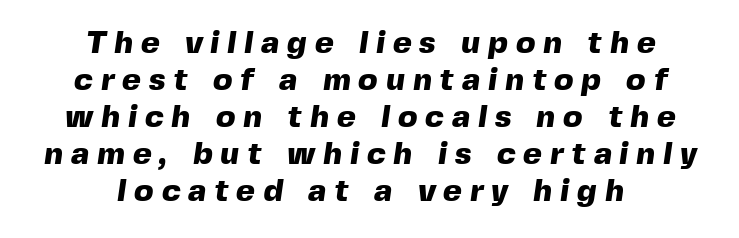
{"serif": "no", "bold": "yes", "weight": "heavy", "width": "normal", "x_height": "medium", "monospaced": "no", "underline": "no", "align": "center", "line_spacing_ratio": 1.16, "letter_spacing": "wide", "letter_spacing_em": 0.25, "glyph_px": 32}
